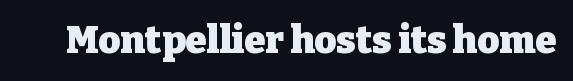
Q: Is the text bold? A: Yes.
Q: Is the text italic (slanted)? A: No, it is upright.
Q: Is the typeface a serif or a sans-serif typeface? A: Serif.
Q: Is the text underlined? A: No.
Q: Is the spacing between letters normal or unusually wide? A: Normal.
Q: Width (condensed, normal, or wide)? A: Normal.
Q: Stroke contrast? A: Low.
Q: x-height? A: Medium.
Q: Monospaced? A: No.
